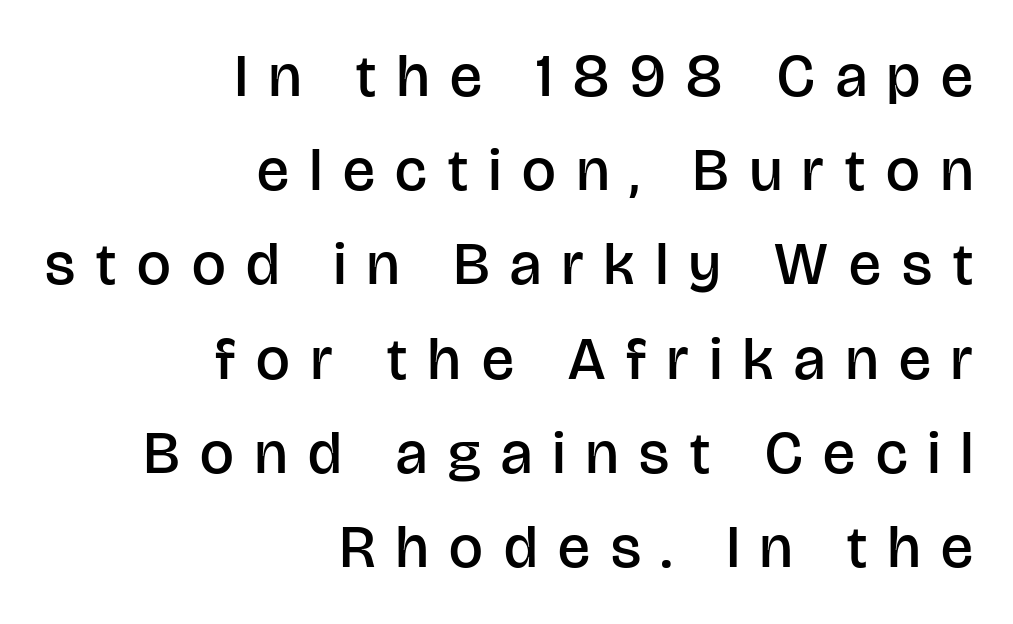
{"serif": "no", "italic": "no", "bold": "semi", "weight": "semibold", "width": "normal", "stroke_contrast": "low", "x_height": "large", "monospaced": "no", "underline": "no", "align": "right", "line_spacing": "normal", "line_spacing_ratio": 1.57, "letter_spacing": "wide", "letter_spacing_em": 0.35, "glyph_px": 60}
